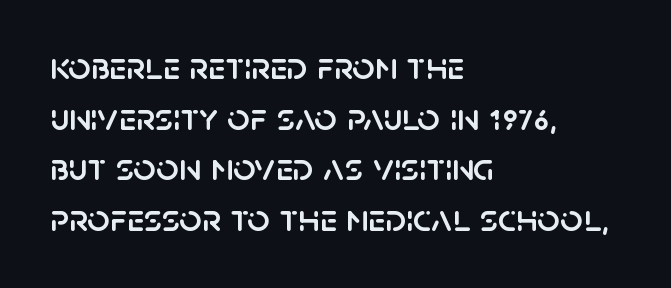
Q: Is the text italic (slanted)? A: No, it is upright.
Q: Is the typeface a serif or a sans-serif typeface? A: Sans-serif.
Q: Is the text underlined? A: No.
Q: How is the paragraph aligned? A: Left-aligned.
Q: Is the spacing between letters normal or unusually wide? A: Normal.
Q: Is the spacing between lines tight, normal or loose? A: Normal.
Q: Width (condensed, normal, or wide)? A: Normal.
Q: Stroke contrast? A: Low.
Q: x-height? A: Large.
Q: Monospaced? A: No.
